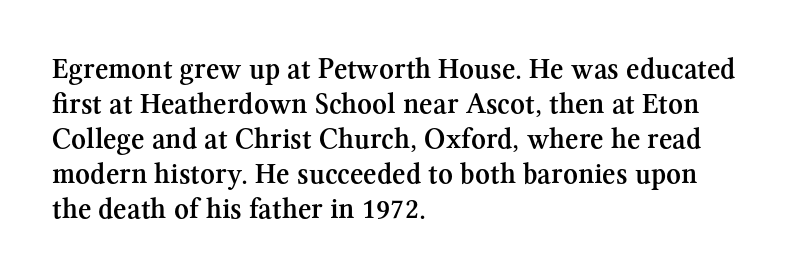
{"serif": "yes", "italic": "no", "bold": "semi", "weight": "semibold", "width": "normal", "stroke_contrast": "medium", "x_height": "medium", "monospaced": "no", "underline": "no", "align": "left", "line_spacing_ratio": 1.21, "letter_spacing": "normal", "letter_spacing_em": 0.0, "glyph_px": 29}
